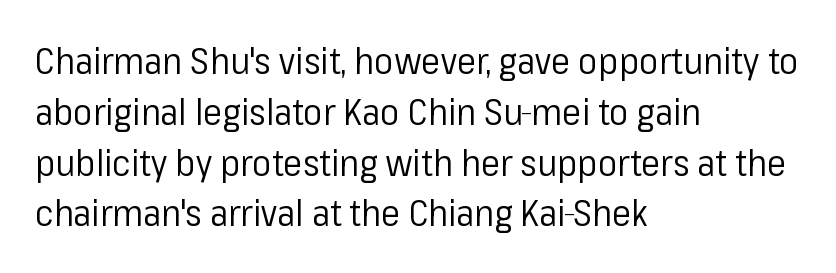
Q: Is the text bold? A: No.
Q: Is the text italic (slanted)? A: No, it is upright.
Q: Is the typeface a serif or a sans-serif typeface? A: Sans-serif.
Q: Is the text underlined? A: No.
Q: How is the paragraph aligned? A: Left-aligned.
Q: Is the spacing between letters normal or unusually wide? A: Normal.
Q: Is the spacing between lines tight, normal or loose? A: Normal.
Q: Width (condensed, normal, or wide)? A: Normal.
Q: Stroke contrast? A: Low.
Q: x-height? A: Medium.
Q: Monospaced? A: No.
